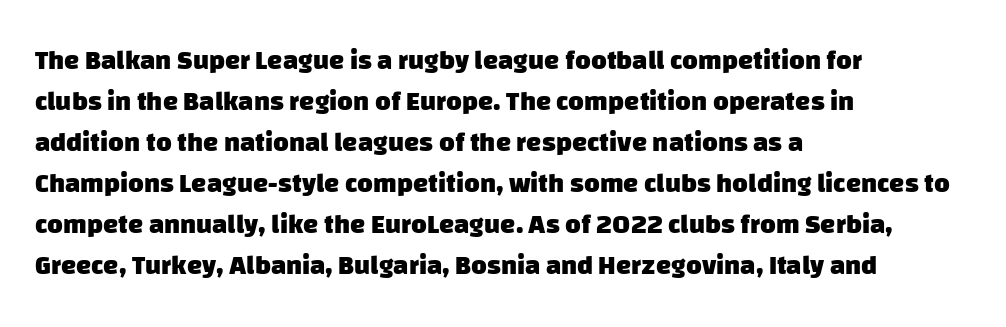
Q: Is the text bold? A: Yes.
Q: Is the text underlined? A: No.
Q: How is the paragraph aligned? A: Left-aligned.
Q: Is the spacing between letters normal or unusually wide? A: Normal.
Q: Is the spacing between lines tight, normal or loose? A: Normal.
